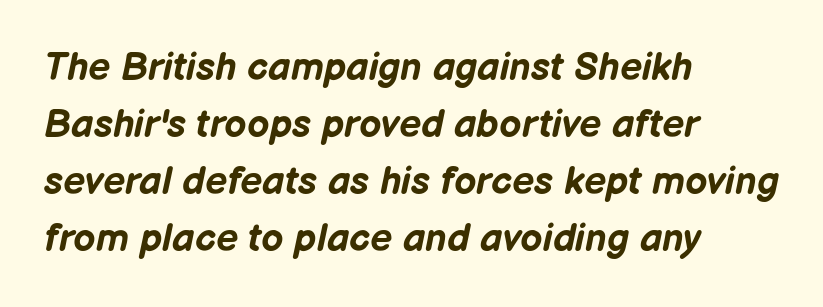
{"italic": "yes", "lean": "right", "slant_degrees": 12, "bold": "yes", "weight": "bold", "width": "normal", "stroke_contrast": "low", "x_height": "medium", "monospaced": "no", "underline": "no", "align": "left", "line_spacing": "normal", "line_spacing_ratio": 1.46, "letter_spacing": "normal", "letter_spacing_em": 0.0, "glyph_px": 39}
